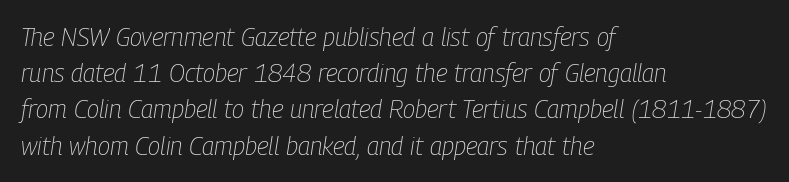
{"italic": "yes", "lean": "right", "slant_degrees": 9, "bold": "no", "underline": "no", "align": "left", "line_spacing": "normal", "line_spacing_ratio": 1.45, "letter_spacing": "normal", "letter_spacing_em": 0.0, "glyph_px": 25}
